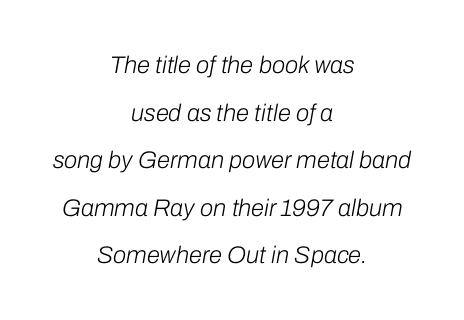
The image shows 24 px text type, italic (leaning right); set centered, loose line spacing (1.98x), normal letter spacing, not underlined.
